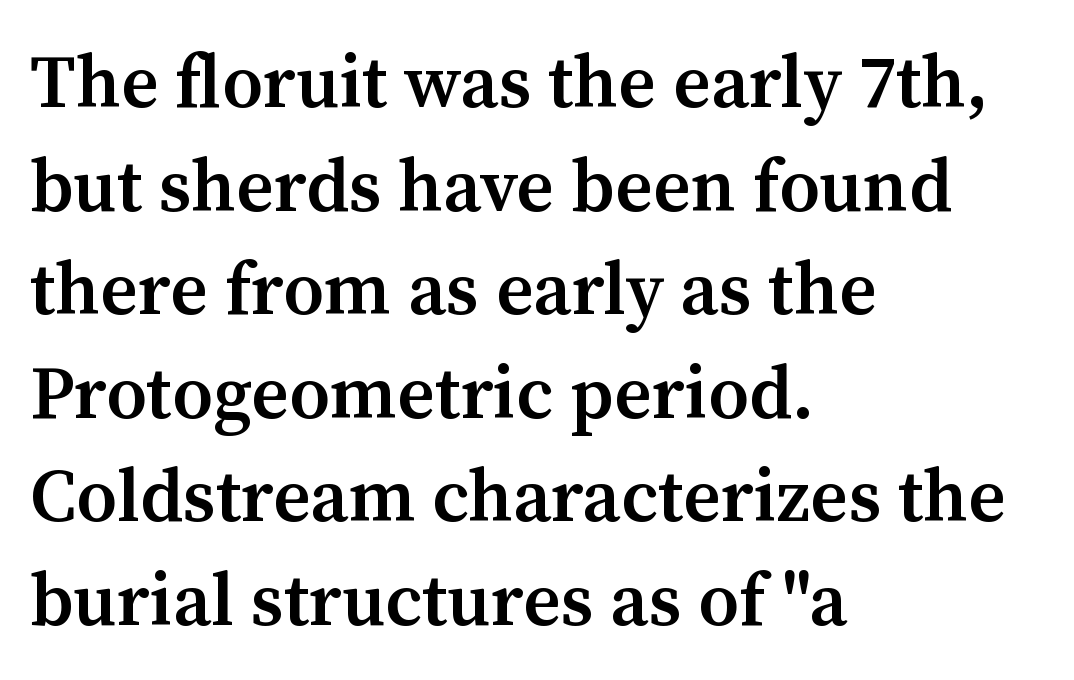
Has an underline been added? It has not. Firm but not heavy-handed strokes: this text is semibold. In terms of letterspacing, this is plain default setting. Quick note: interline space is typical.
